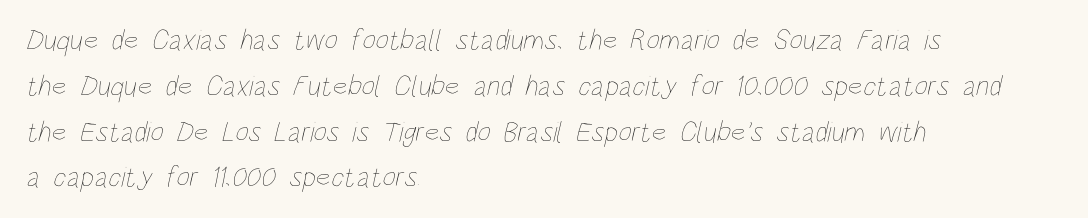
The image shows 29 px thin, condensed type; set left-aligned, normal line spacing (1.58x), normal letter spacing, not underlined; low stroke contrast and a large x-height.
